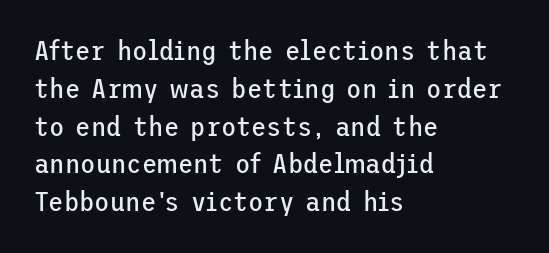
The image shows 28 px regular-weight sans-serif type, upright; set left-aligned, normal line spacing (1.35x), normal letter spacing, not underlined; low stroke contrast and a medium x-height.
